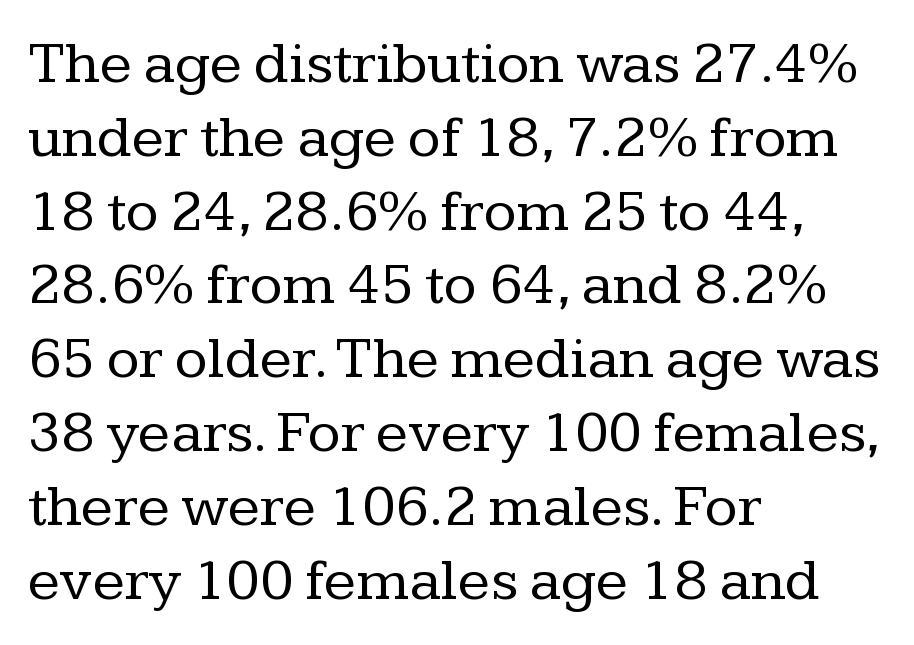
The baseline area is clear. No letter is thick-stroked: the sample isn't bold. The horizontal fit of the characters is conventional and even. One-word summary of the alignment: left.
